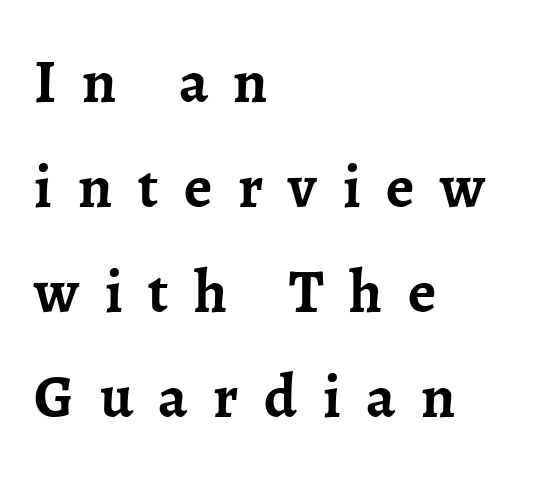
The image shows 61 px semibold serif type, upright; set left-aligned, line spacing 1.72x, unusually wide letter spacing (+0.42 em), not underlined; low stroke contrast and a medium x-height.
